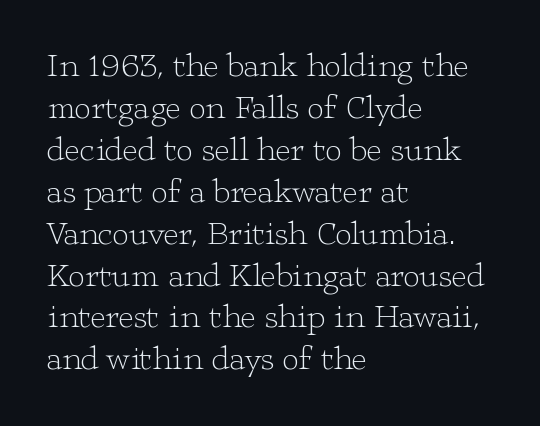
Q: Is the text bold? A: No.
Q: Is the text italic (slanted)? A: No, it is upright.
Q: Is the typeface a serif or a sans-serif typeface? A: Serif.
Q: Is the text underlined? A: No.
Q: How is the paragraph aligned? A: Left-aligned.
Q: Is the spacing between letters normal or unusually wide? A: Normal.
Q: Is the spacing between lines tight, normal or loose? A: Normal.
Q: Width (condensed, normal, or wide)? A: Wide.
Q: Stroke contrast? A: Low.
Q: x-height? A: Medium.
Q: Monospaced? A: No.
